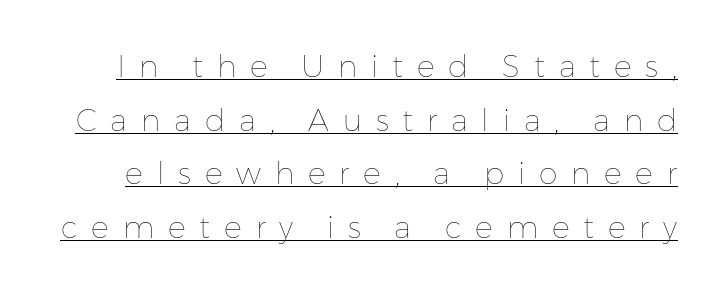
Each letter keeps its own natural width here, so spacing adapts to shape. Is the letter spacing exaggerated? Yes — the characters are pushed far apart. Characters remain perfectly vertical along every line. Each line of the rendering has a horizontal stroke beneath the glyphs. Weight: in the light-to-regular range.
